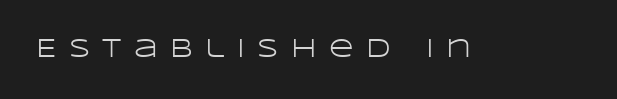
Ascenders rise straight up at ninety degrees. Vertical stems look standard width or narrower in stroke. Plain, unruled lines of type. In terms of letterspacing, this is a distinctly airy, spread setting.
